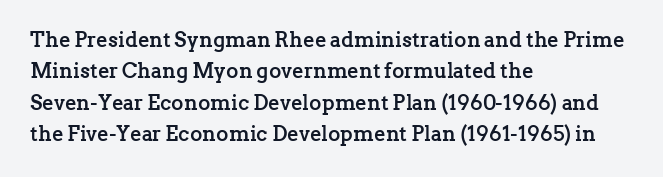
Q: Is the text bold? A: Yes.
Q: Is the text italic (slanted)? A: No, it is upright.
Q: Is the text underlined? A: No.
Q: How is the paragraph aligned? A: Left-aligned.
Q: Is the spacing between letters normal or unusually wide? A: Normal.
Q: Is the spacing between lines tight, normal or loose? A: Normal.
